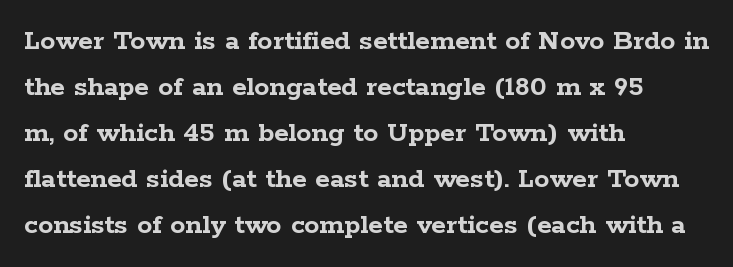
Reading down the column, the eye jumps a familiar distance to each next line. The face used here is proportionally spaced, like ordinary book or web type. Lines of text with bare space underneath. To sum up the face: it has serifs. You can tell it's not italic because the verticals are truly vertical.
